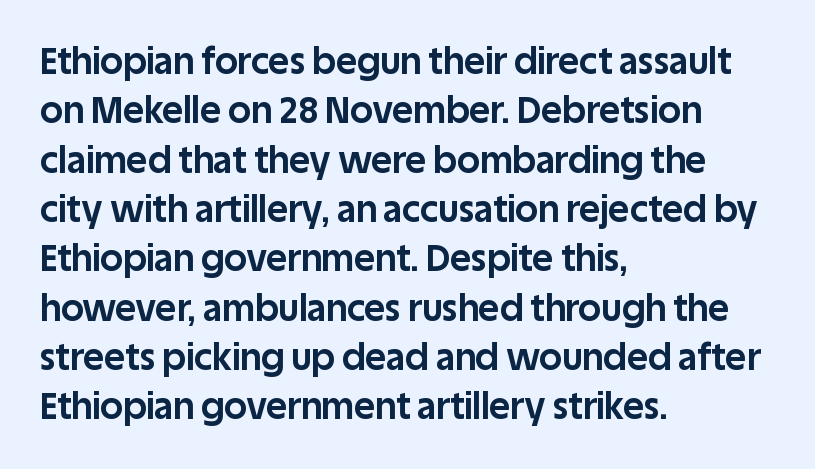
{"serif": "no", "italic": "no", "bold": "yes", "weight": "bold", "width": "normal", "stroke_contrast": "low", "x_height": "large", "monospaced": "no", "underline": "no", "align": "left", "line_spacing": "normal", "line_spacing_ratio": 1.37, "letter_spacing": "normal", "letter_spacing_em": 0.0, "glyph_px": 36}
